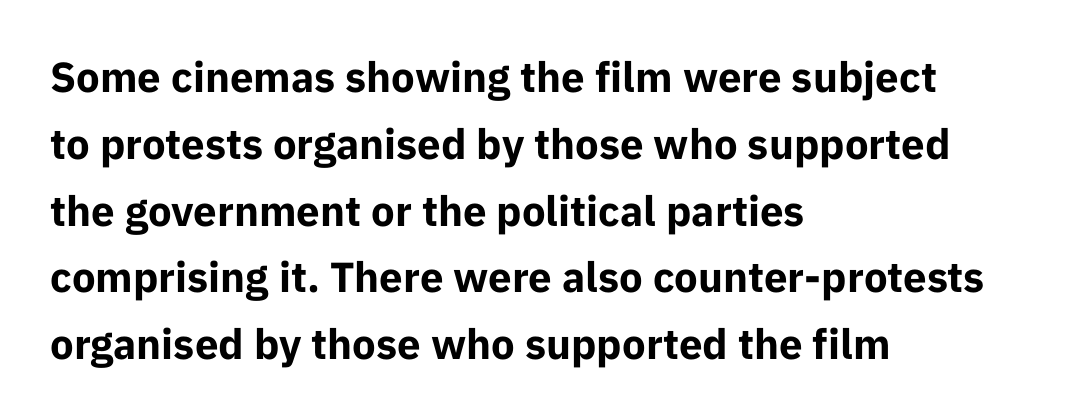
Weight: bold. Clear beneath every line of the passage. Rows of type keep a routine distance in the vertical direction. If you drew a line through each stem, it would be perfectly vertical. Each word holds together tightly as a unit, with standard inter-letter gaps.
